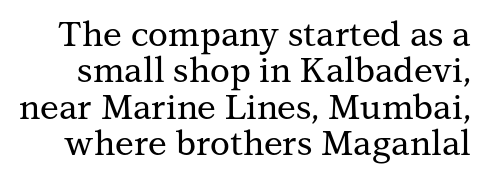
Q: Is the text italic (slanted)? A: No, it is upright.
Q: Is the typeface a serif or a sans-serif typeface? A: Serif.
Q: Is the text underlined? A: No.
Q: Is the spacing between letters normal or unusually wide? A: Normal.
Q: Is the spacing between lines tight, normal or loose? A: Tight.
Q: Width (condensed, normal, or wide)? A: Normal.
Q: Stroke contrast? A: Medium.
Q: x-height? A: Medium.
Q: Monospaced? A: No.
